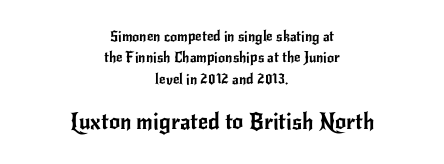
The image shows 22 px text type, upright; set centered, normal line spacing (1.52x), normal letter spacing, not underlined; the second (bottom) block is 1.57x larger.
